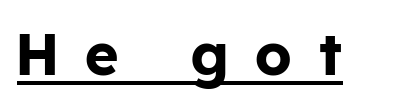
{"serif": "no", "italic": "no", "bold": "yes", "weight": "bold", "width": "normal", "stroke_contrast": "low", "x_height": "medium", "monospaced": "no", "underline": "yes", "letter_spacing": "wide", "letter_spacing_em": 0.47, "glyph_px": 58}
